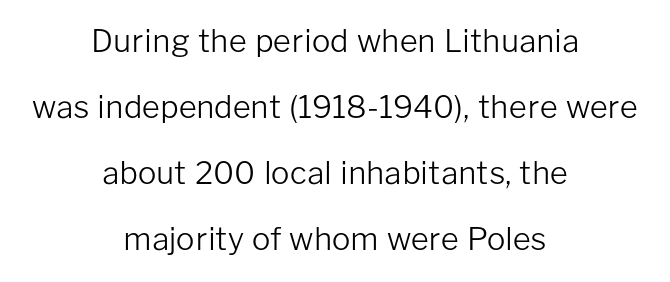
Typographically, this falls in the sans-serif category. There is no visible air inserted between adjacent glyphs. The specimen reads as upright at a glance. Every row of glyphs is offset so its center matches the block's center. Each letter keeps its own natural width here, so spacing adapts to shape.
